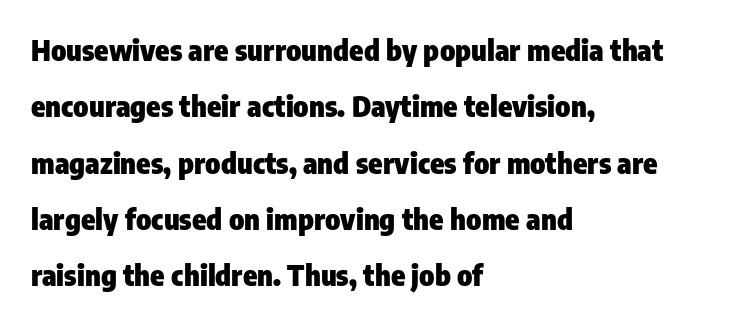
Q: Is the text bold? A: Yes.
Q: Is the text italic (slanted)? A: No, it is upright.
Q: Is the typeface a serif or a sans-serif typeface? A: Sans-serif.
Q: Is the text underlined? A: No.
Q: How is the paragraph aligned? A: Left-aligned.
Q: Is the spacing between letters normal or unusually wide? A: Normal.
Q: Is the spacing between lines tight, normal or loose? A: Loose.
Q: Width (condensed, normal, or wide)? A: Condensed.
Q: Stroke contrast? A: Low.
Q: x-height? A: Medium.
Q: Monospaced? A: No.
